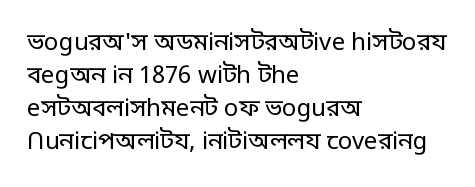
The image shows 24 px text type, upright; set left-aligned, normal line spacing (1.38x), normal letter spacing, not underlined.
